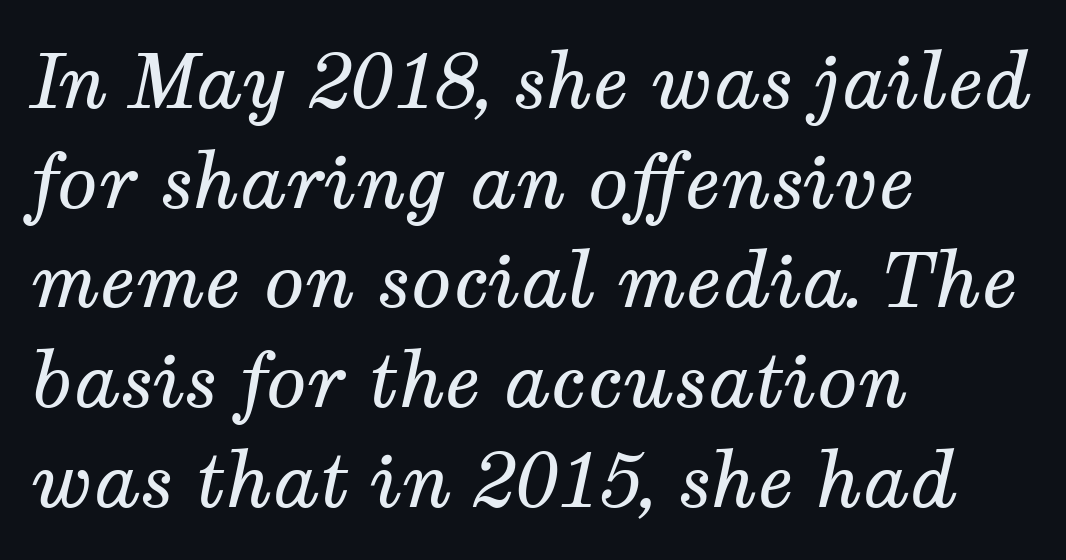
Q: Is the text bold? A: No.
Q: Is the text italic (slanted)? A: Yes, it leans right by about 12 degrees.
Q: Is the typeface a serif or a sans-serif typeface? A: Serif.
Q: Is the text underlined? A: No.
Q: How is the paragraph aligned? A: Left-aligned.
Q: Is the spacing between letters normal or unusually wide? A: Normal.
Q: Is the spacing between lines tight, normal or loose? A: Normal.
Q: Width (condensed, normal, or wide)? A: Normal.
Q: Stroke contrast? A: Medium.
Q: x-height? A: Medium.
Q: Monospaced? A: No.
